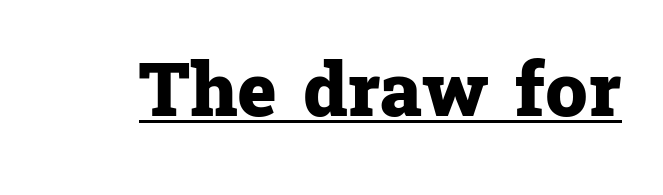
Each letter keeps its own natural width here, so spacing adapts to shape. Its strokes are broad and dark, the hallmark of bold type. Standard letterfit; no display-style spreading of the glyphs. In terms of posture, this sample is upright. These lines are composed in type with serifs.
